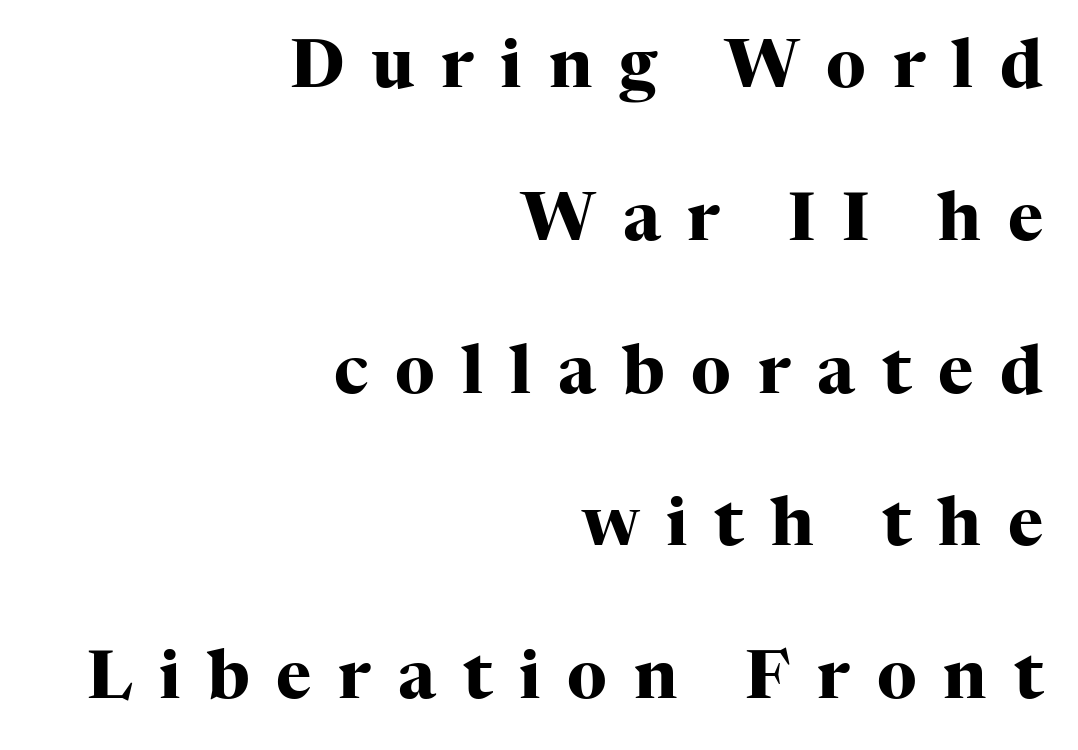
{"serif": "yes", "italic": "no", "bold": "yes", "weight": "heavy", "width": "normal", "stroke_contrast": "high", "x_height": "medium", "monospaced": "no", "underline": "no", "align": "right", "line_spacing": "loose", "line_spacing_ratio": 2.28, "letter_spacing": "wide", "letter_spacing_em": 0.4, "glyph_px": 67}
